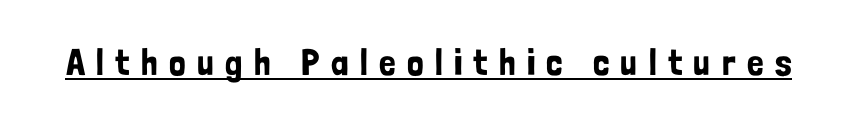
The image shows 37 px condensed sans-serif type, upright; set unusually wide letter spacing (+0.31 em), underlined; low stroke contrast and a medium x-height.
